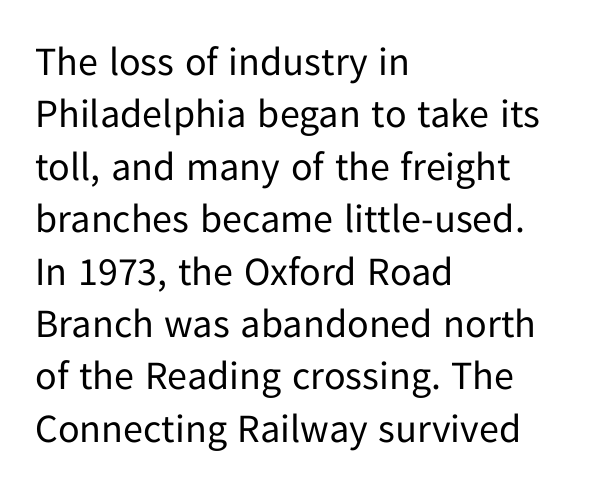
In terms of leading, this rendering sits right in the middle. This sample has the flowing, uneven cadence of proportional lettering. I'd call this a sans setting — the letters go barefoot. No chunkiness to these letters — they're not bold. Teacher's note: observe the even left margin — that is flush-left alignment.
